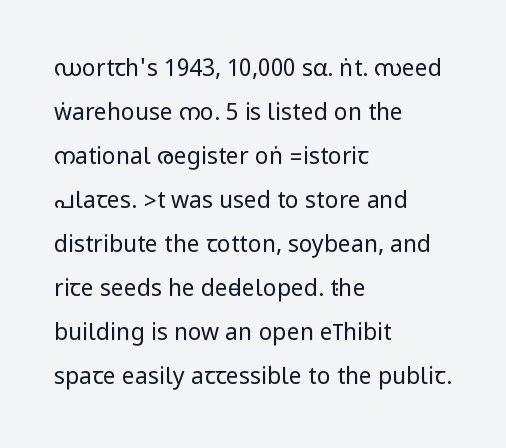
Q: Is the text bold? A: No.
Q: Is the text italic (slanted)? A: No, it is upright.
Q: Is the text underlined? A: No.
Q: How is the paragraph aligned? A: Left-aligned.
Q: Is the spacing between letters normal or unusually wide? A: Normal.
Q: Is the spacing between lines tight, normal or loose? A: Loose.
